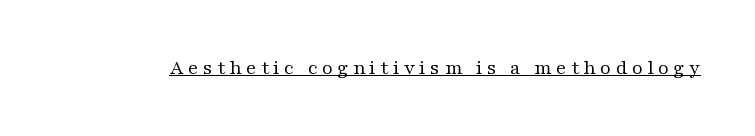
The image shows 21 px text type, upright; set unusually wide letter spacing (+0.2 em), underlined.
